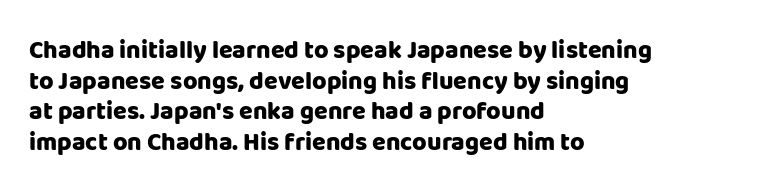
{"italic": "no", "bold": "yes", "underline": "no", "align": "left", "line_spacing_ratio": 1.23, "letter_spacing": "normal", "letter_spacing_em": 0.0, "glyph_px": 25}
